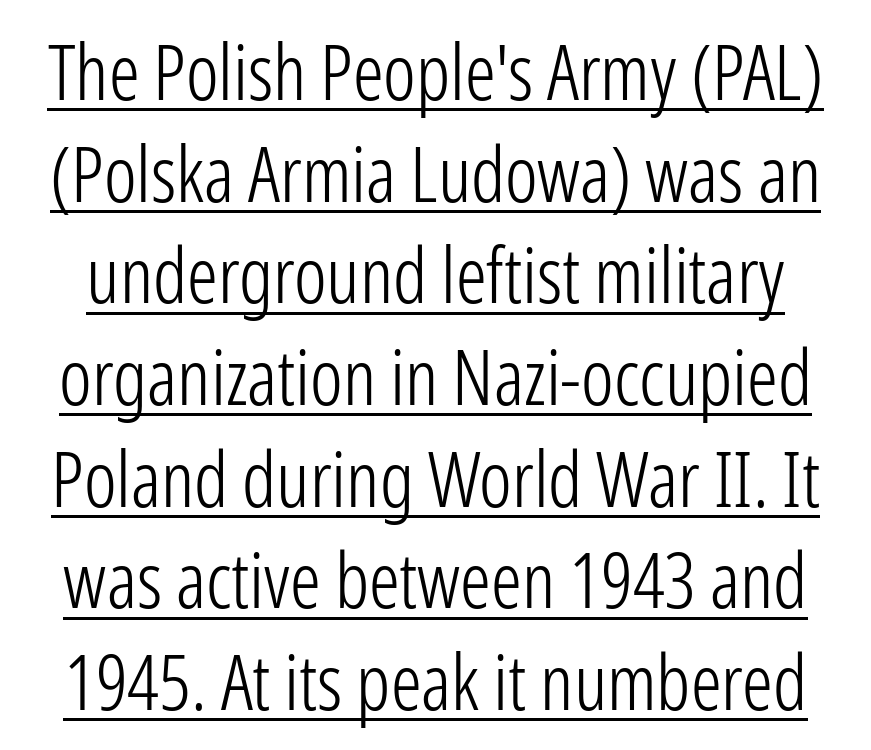
Q: Is the text bold? A: No.
Q: Is the text italic (slanted)? A: No, it is upright.
Q: Is the typeface a serif or a sans-serif typeface? A: Sans-serif.
Q: Is the text underlined? A: Yes.
Q: Is the spacing between letters normal or unusually wide? A: Normal.
Q: Is the spacing between lines tight, normal or loose? A: Normal.
Q: Width (condensed, normal, or wide)? A: Condensed.
Q: Stroke contrast? A: Low.
Q: x-height? A: Medium.
Q: Monospaced? A: No.
